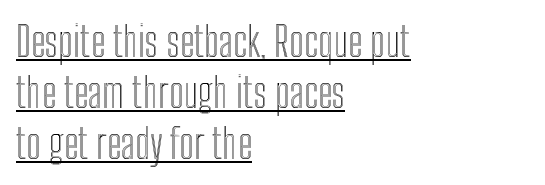
{"italic": "no", "width": "condensed", "x_height": "medium", "monospaced": "no", "underline": "yes", "align": "left", "line_spacing": "normal", "line_spacing_ratio": 1.25, "letter_spacing": "normal", "letter_spacing_em": 0.0, "glyph_px": 41}
